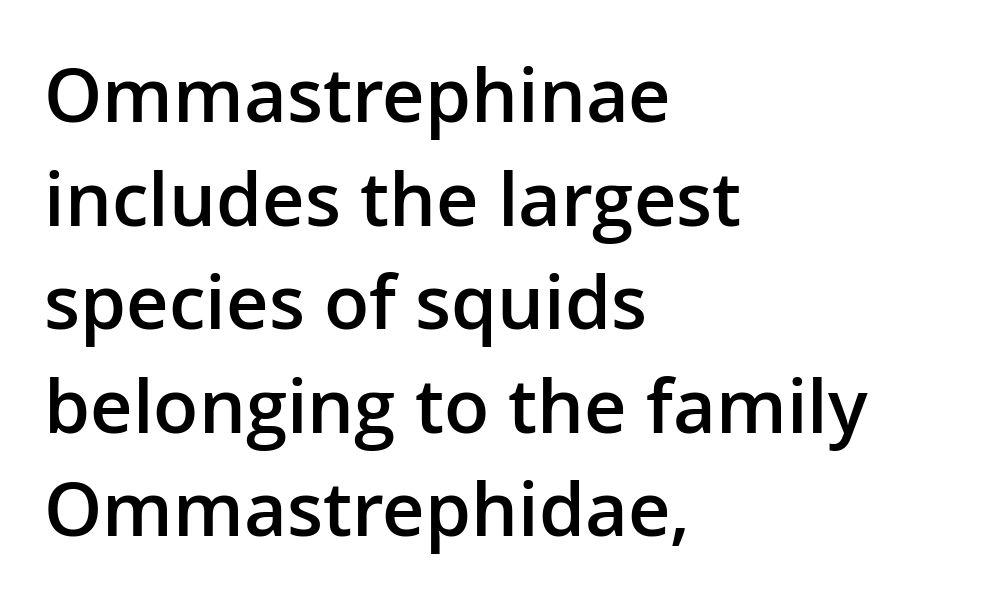
The image shows 74 px semibold sans-serif type, upright; set left-aligned, normal line spacing (1.4x), normal letter spacing, not underlined; low stroke contrast and a medium x-height.
